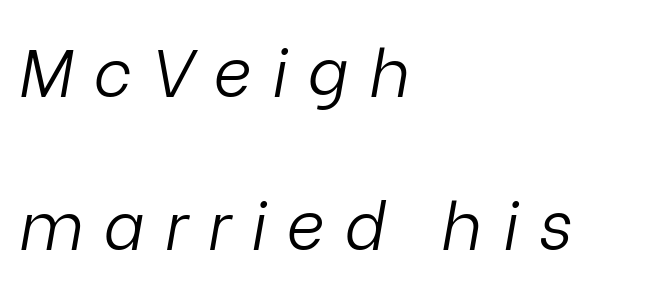
{"italic": "yes", "lean": "right", "slant_degrees": 9, "bold": "no", "weight": "light", "width": "normal", "stroke_contrast": "low", "x_height": "medium", "monospaced": "no", "underline": "no", "align": "left", "line_spacing": "loose", "line_spacing_ratio": 2.28, "letter_spacing": "wide", "letter_spacing_em": 0.3, "glyph_px": 67}
